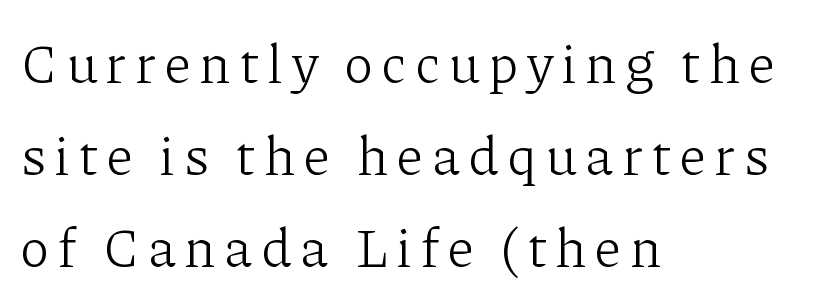
The image shows 55 px light serif type, upright; set left-aligned, normal line spacing (1.67x), not underlined; low stroke contrast and a medium x-height.
